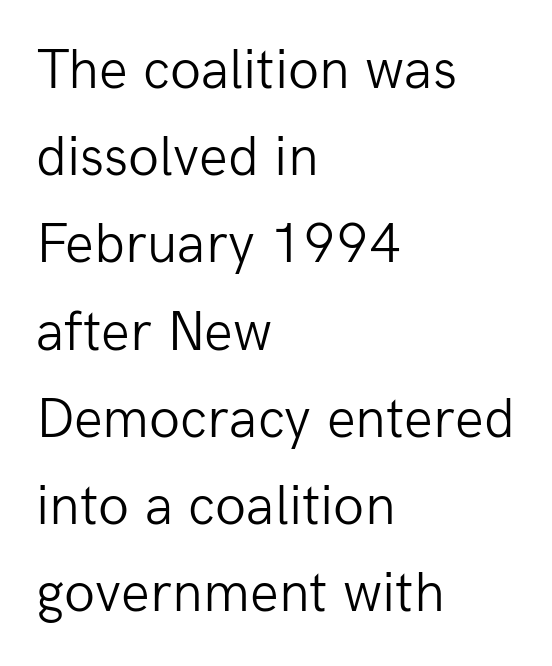
Q: Is the text bold? A: No.
Q: Is the text italic (slanted)? A: No, it is upright.
Q: Is the typeface a serif or a sans-serif typeface? A: Sans-serif.
Q: Is the text underlined? A: No.
Q: How is the paragraph aligned? A: Left-aligned.
Q: Is the spacing between letters normal or unusually wide? A: Normal.
Q: Is the spacing between lines tight, normal or loose? A: Normal.
Q: Width (condensed, normal, or wide)? A: Normal.
Q: Stroke contrast? A: Low.
Q: x-height? A: Medium.
Q: Monospaced? A: No.
